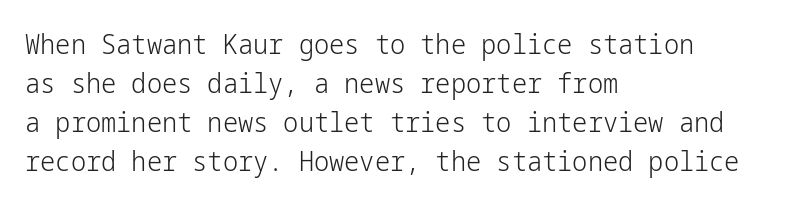
{"italic": "no", "bold": "no", "underline": "no", "align": "left", "line_spacing": "normal", "line_spacing_ratio": 1.44, "letter_spacing": "normal", "letter_spacing_em": 0.0, "glyph_px": 27}
